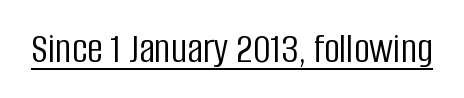
Q: Is the text bold? A: No.
Q: Is the text italic (slanted)? A: No, it is upright.
Q: Is the typeface a serif or a sans-serif typeface? A: Sans-serif.
Q: Is the text underlined? A: Yes.
Q: Is the spacing between letters normal or unusually wide? A: Normal.
Q: Width (condensed, normal, or wide)? A: Condensed.
Q: Stroke contrast? A: Low.
Q: x-height? A: Large.
Q: Monospaced? A: No.
